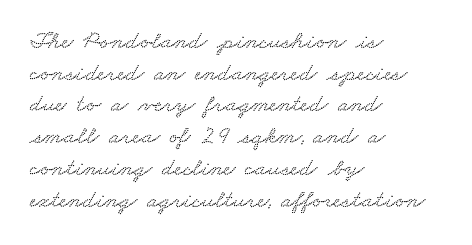
Q: Is the text underlined? A: No.
Q: How is the paragraph aligned? A: Left-aligned.
Q: Is the spacing between letters normal or unusually wide? A: Normal.
Q: Is the spacing between lines tight, normal or loose? A: Normal.
